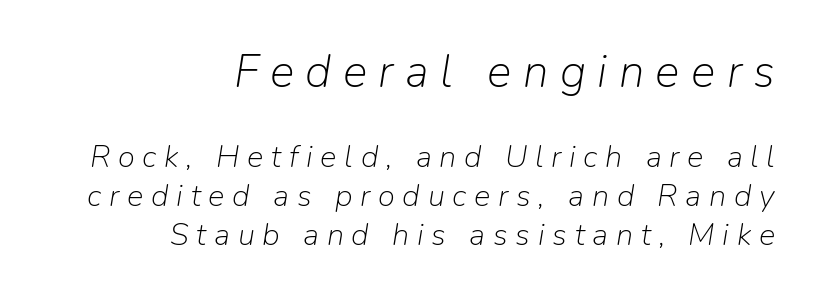
This sample is right-justified, so line beginnings fall wherever the words allow. The letters look calm and open, with moderate or lighter stems. Here the glyphs are tracked loosely, breaking word shapes into spaced letters. The face used here has a pronounced slope to its letters. The space between consecutive lines is moderate.
